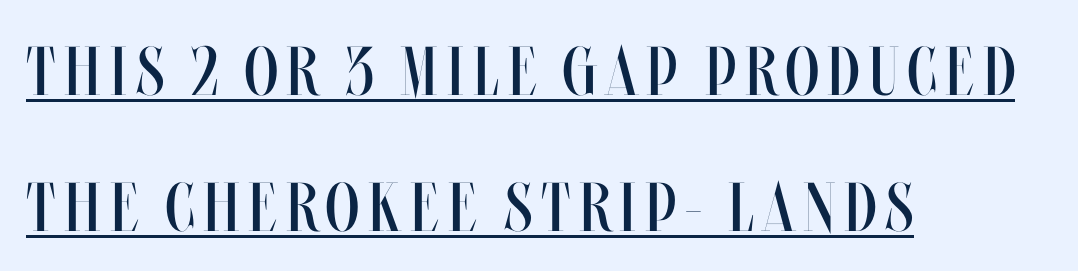
{"italic": "no", "bold": "no", "weight": "regular", "width": "condensed", "stroke_contrast": "medium", "x_height": "large", "monospaced": "no", "underline": "yes", "align": "left", "line_spacing": "loose", "line_spacing_ratio": 1.97, "glyph_px": 69}
